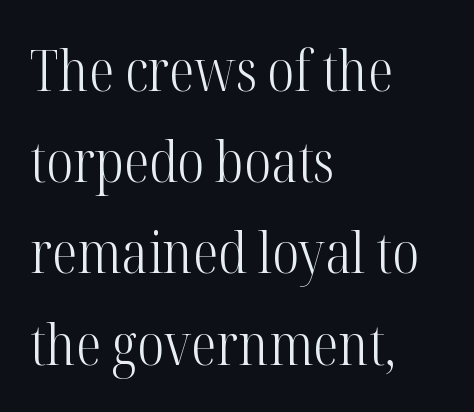
{"serif": "yes", "italic": "no", "bold": "no", "weight": "light", "width": "condensed", "stroke_contrast": "high", "x_height": "medium", "monospaced": "no", "underline": "no", "align": "left", "line_spacing": "normal", "line_spacing_ratio": 1.6, "letter_spacing": "normal", "letter_spacing_em": 0.0, "glyph_px": 57}
